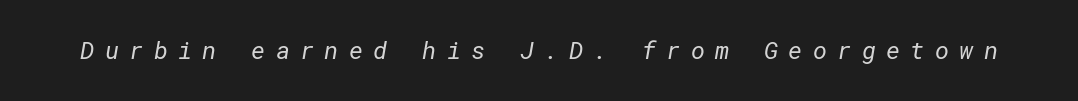
The image shows 24 px text type; set unusually wide letter spacing (+0.43 em), not underlined.
